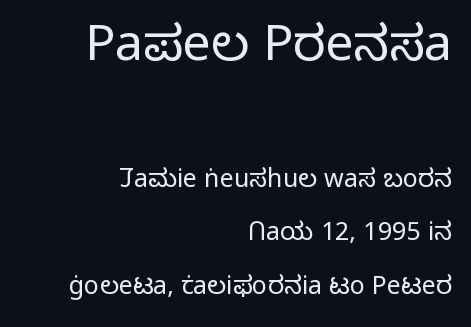
{"serif": "no", "italic": "no", "bold": "no", "weight": "light", "width": "normal", "stroke_contrast": "low", "x_height": "medium", "monospaced": "no", "underline": "no", "align": "right", "line_spacing": "loose", "line_spacing_ratio": 2.14, "letter_spacing": "normal", "letter_spacing_em": 0.0, "larger_block": "first", "size_ratio": 2.0, "glyph_px": 50}
